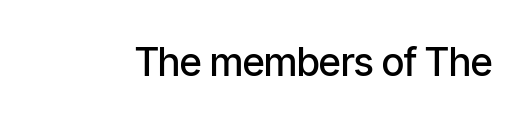
Q: Is the text bold? A: Semi-bold.
Q: Is the text italic (slanted)? A: No, it is upright.
Q: Is the typeface a serif or a sans-serif typeface? A: Sans-serif.
Q: Is the text underlined? A: No.
Q: Is the spacing between letters normal or unusually wide? A: Normal.
Q: Width (condensed, normal, or wide)? A: Condensed.
Q: Stroke contrast? A: Low.
Q: x-height? A: Medium.
Q: Monospaced? A: No.
